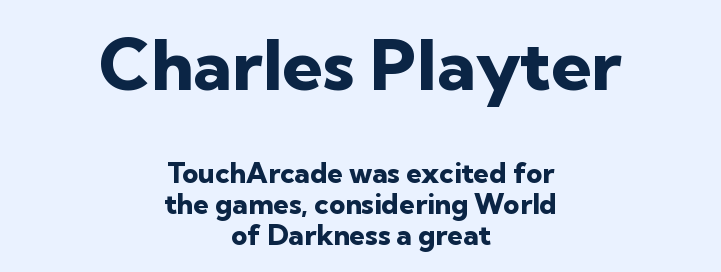
{"serif": "no", "italic": "no", "bold": "yes", "weight": "heavy", "width": "normal", "stroke_contrast": "low", "x_height": "medium", "monospaced": "no", "underline": "no", "align": "center", "line_spacing": "tight", "line_spacing_ratio": 1.11, "letter_spacing": "normal", "letter_spacing_em": 0.0, "larger_block": "first", "size_ratio": 2.54, "glyph_px": 71}
